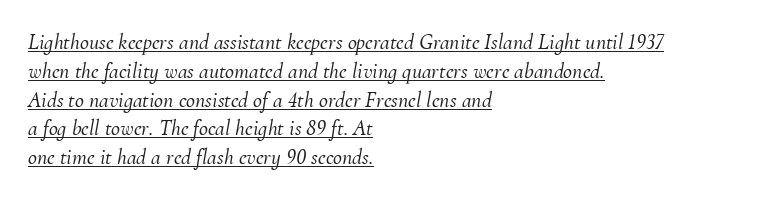
{"italic": "yes", "lean": "right", "slant_degrees": 10, "underline": "yes", "align": "left", "line_spacing": "normal", "line_spacing_ratio": 1.31, "letter_spacing": "normal", "letter_spacing_em": 0.0, "glyph_px": 22}
